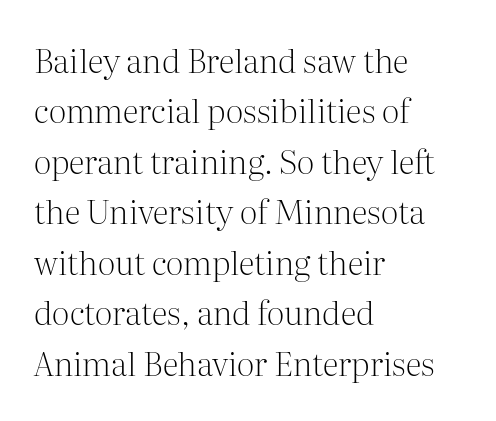
The image shows 33 px light serif type, upright; set left-aligned, normal line spacing (1.53x), normal letter spacing, not underlined; medium stroke contrast and a medium x-height.
